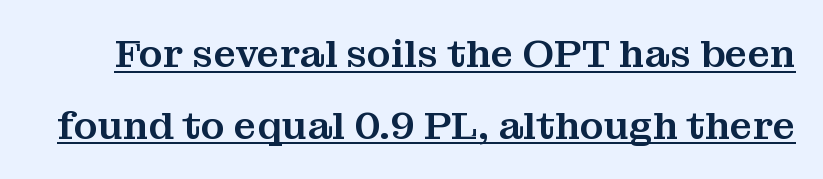
What decoration does the sample have? An underline. Does extra space separate the letters? No, they use regular spacing. Posture: upright roman. Note the varied advance widths — an 'i' is clearly narrower than an 'm'. Little horizontal feet cap the strokes, marking this as serif type.
